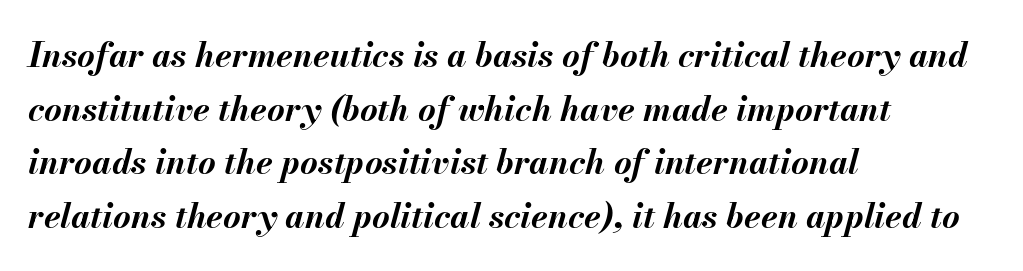
The image shows 34 px bold type, italic (leaning right); set left-aligned, normal line spacing (1.58x), normal letter spacing, not underlined; medium stroke contrast and a small x-height.
